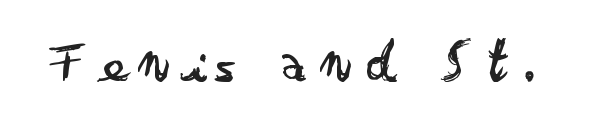
{"serif": "no", "italic": "no", "bold": "no", "weight": "regular", "width": "wide", "stroke_contrast": "low", "x_height": "small", "monospaced": "no", "underline": "no", "letter_spacing": "wide", "letter_spacing_em": 0.23, "glyph_px": 61}
